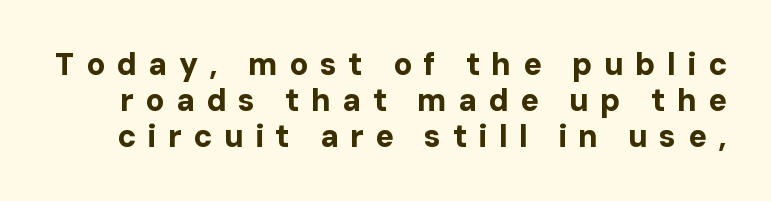
{"serif": "no", "italic": "no", "bold": "yes", "weight": "bold", "width": "normal", "stroke_contrast": "low", "x_height": "medium", "monospaced": "no", "underline": "no", "line_spacing_ratio": 1.16, "letter_spacing": "wide", "letter_spacing_em": 0.37, "glyph_px": 31}
